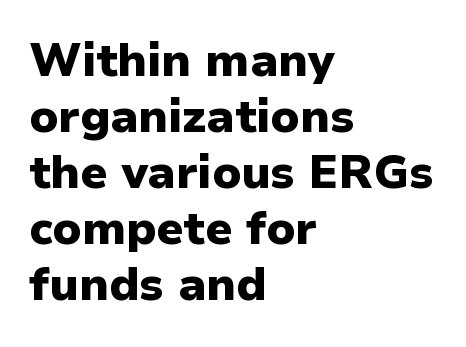
The compositor pushed each line to the left boundary. Only glyphs here, with clear space below each row. Tracking value appears to be zero — textbook default spacing. This sample has the flowing, uneven cadence of proportional lettering.
